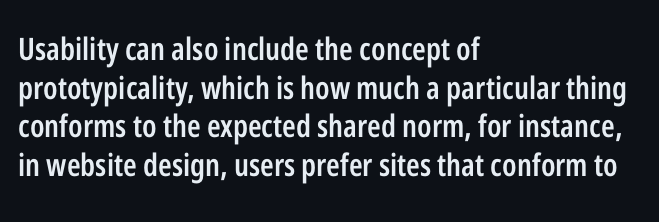
Q: Is the text bold? A: Semi-bold.
Q: Is the text italic (slanted)? A: No, it is upright.
Q: Is the typeface a serif or a sans-serif typeface? A: Sans-serif.
Q: Is the text underlined? A: No.
Q: How is the paragraph aligned? A: Left-aligned.
Q: Is the spacing between letters normal or unusually wide? A: Normal.
Q: Is the spacing between lines tight, normal or loose? A: Normal.
Q: Width (condensed, normal, or wide)? A: Condensed.
Q: Stroke contrast? A: Low.
Q: x-height? A: Medium.
Q: Monospaced? A: No.
